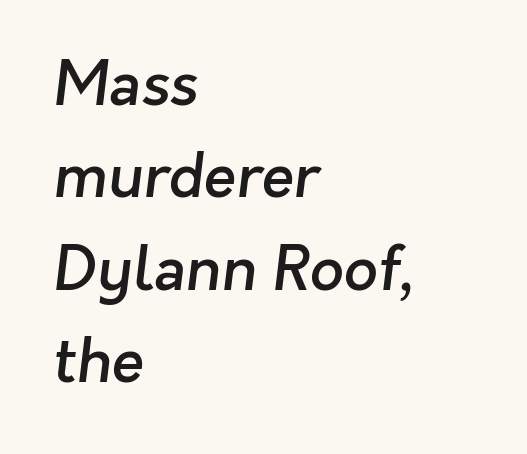
Q: Is the text bold? A: Semi-bold.
Q: Is the typeface a serif or a sans-serif typeface? A: Sans-serif.
Q: Is the text underlined? A: No.
Q: How is the paragraph aligned? A: Left-aligned.
Q: Is the spacing between letters normal or unusually wide? A: Normal.
Q: Is the spacing between lines tight, normal or loose? A: Normal.
Q: Width (condensed, normal, or wide)? A: Normal.
Q: Stroke contrast? A: Low.
Q: x-height? A: Medium.
Q: Monospaced? A: No.
